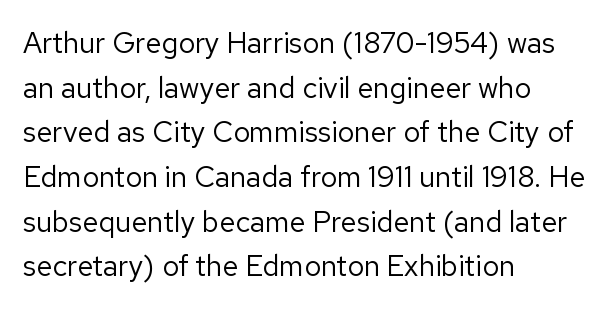
Q: Is the text bold? A: No.
Q: Is the text italic (slanted)? A: No, it is upright.
Q: Is the typeface a serif or a sans-serif typeface? A: Sans-serif.
Q: Is the text underlined? A: No.
Q: How is the paragraph aligned? A: Left-aligned.
Q: Is the spacing between letters normal or unusually wide? A: Normal.
Q: Is the spacing between lines tight, normal or loose? A: Normal.
Q: Width (condensed, normal, or wide)? A: Normal.
Q: Stroke contrast? A: Low.
Q: x-height? A: Medium.
Q: Monospaced? A: No.
